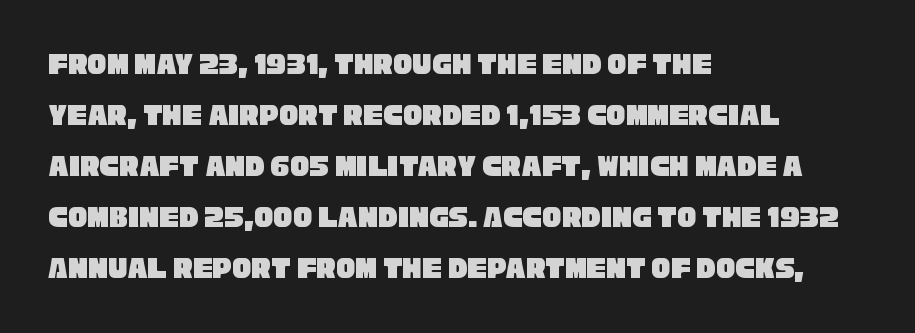
The image shows 32 px condensed sans-serif type; set left-aligned, normal line spacing (1.59x), normal letter spacing, not underlined; low stroke contrast and a large x-height.
